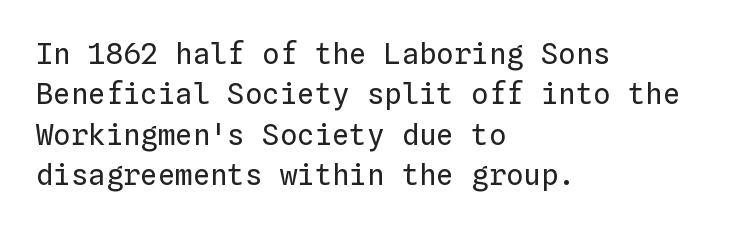
Q: Is the text bold? A: No.
Q: Is the text italic (slanted)? A: No, it is upright.
Q: Is the text underlined? A: No.
Q: How is the paragraph aligned? A: Left-aligned.
Q: Is the spacing between letters normal or unusually wide? A: Normal.
Q: Is the spacing between lines tight, normal or loose? A: Normal.
Q: Width (condensed, normal, or wide)? A: Normal.
Q: Stroke contrast? A: Low.
Q: x-height? A: Medium.
Q: Monospaced? A: Yes.
